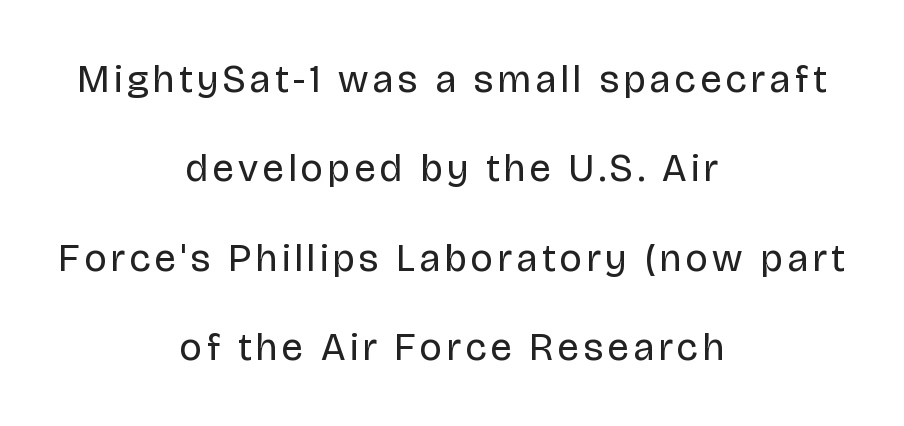
Q: Is the text bold? A: No.
Q: Is the text italic (slanted)? A: No, it is upright.
Q: Is the typeface a serif or a sans-serif typeface? A: Sans-serif.
Q: Is the text underlined? A: No.
Q: How is the paragraph aligned? A: Centered.
Q: Is the spacing between lines tight, normal or loose? A: Loose.
Q: Width (condensed, normal, or wide)? A: Normal.
Q: Stroke contrast? A: Low.
Q: x-height? A: Large.
Q: Monospaced? A: No.
